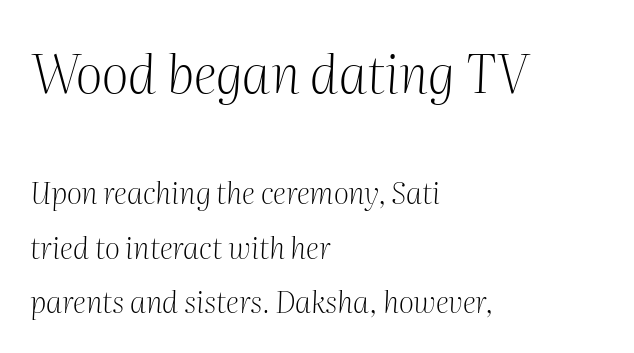
Larger block? The one above; the one below is distinctly smaller. Stroke terminals: seriffed. Typeset ragged right — the left edge is the straight one. A light-to-regular cut is what we see here.
